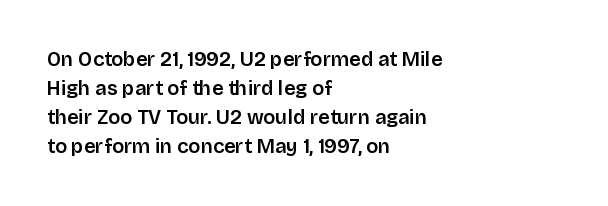
The image shows 20 px text type, upright; set left-aligned, normal line spacing (1.45x), normal letter spacing, not underlined.
